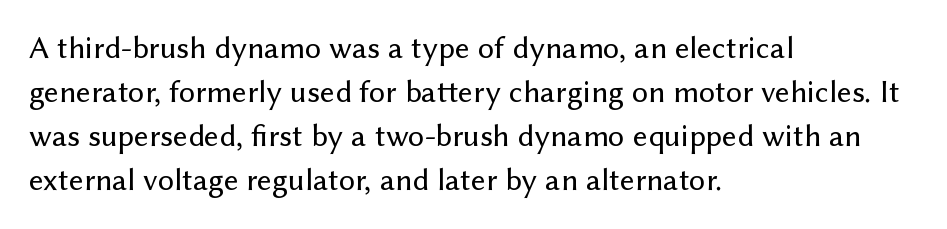
Look at the tracking — it's just the regular setting, nothing added. The passage shown is not underscored anywhere. The letters carry no serifs — their stems end cleanly without finishing strokes. The axis of the letterforms is exactly vertical.
